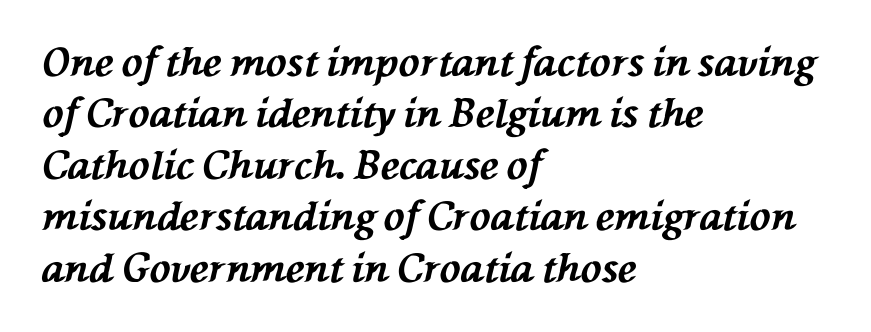
The image shows 39 px bold type, italic (leaning left); set left-aligned, normal line spacing (1.32x), normal letter spacing, not underlined; medium stroke contrast and a medium x-height.
